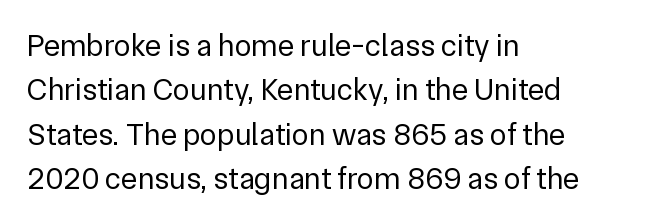
Q: Is the text bold? A: No.
Q: Is the text italic (slanted)? A: No, it is upright.
Q: Is the typeface a serif or a sans-serif typeface? A: Sans-serif.
Q: Is the text underlined? A: No.
Q: How is the paragraph aligned? A: Left-aligned.
Q: Is the spacing between letters normal or unusually wide? A: Normal.
Q: Is the spacing between lines tight, normal or loose? A: Normal.
Q: Width (condensed, normal, or wide)? A: Normal.
Q: Stroke contrast? A: Low.
Q: x-height? A: Medium.
Q: Monospaced? A: No.
